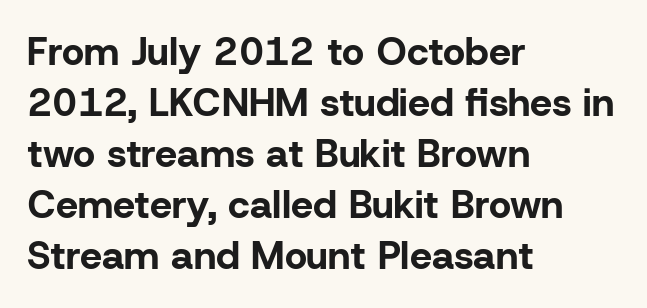
Q: Is the text bold? A: Yes.
Q: Is the text italic (slanted)? A: No, it is upright.
Q: Is the typeface a serif or a sans-serif typeface? A: Sans-serif.
Q: Is the text underlined? A: No.
Q: How is the paragraph aligned? A: Left-aligned.
Q: Is the spacing between letters normal or unusually wide? A: Normal.
Q: Is the spacing between lines tight, normal or loose? A: Normal.
Q: Width (condensed, normal, or wide)? A: Normal.
Q: Stroke contrast? A: Low.
Q: x-height? A: Medium.
Q: Monospaced? A: No.
